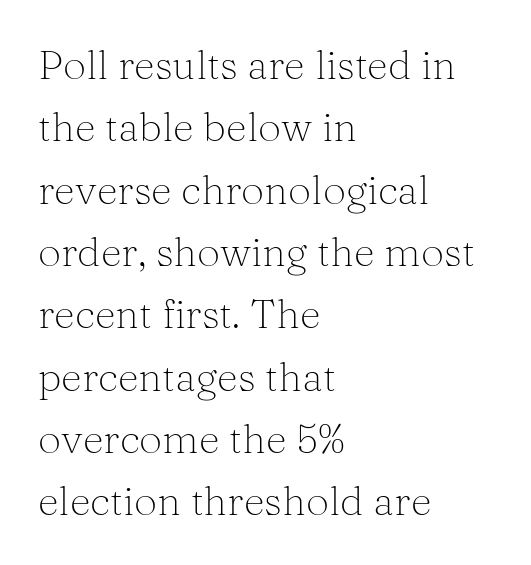
{"serif": "yes", "italic": "no", "bold": "no", "weight": "light", "width": "normal", "stroke_contrast": "medium", "x_height": "medium", "monospaced": "no", "underline": "no", "align": "left", "line_spacing": "normal", "line_spacing_ratio": 1.52, "letter_spacing": "normal", "letter_spacing_em": 0.0, "glyph_px": 41}
